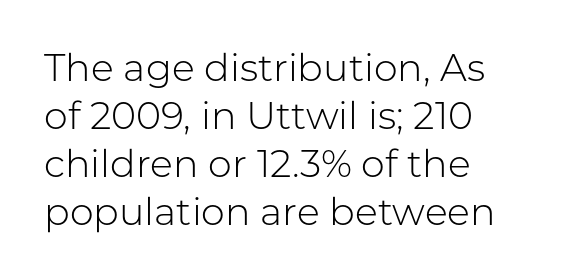
The image shows 38 px light sans-serif type, upright; set left-aligned, normal line spacing (1.26x), normal letter spacing, not underlined; low stroke contrast and a medium x-height.
